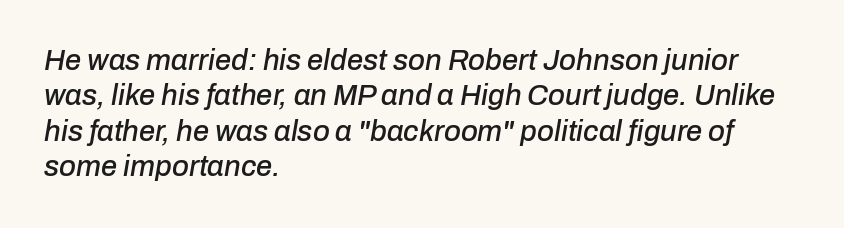
{"italic": "yes", "lean": "right", "slant_degrees": 10, "width": "normal", "stroke_contrast": "low", "x_height": "medium", "monospaced": "no", "underline": "no", "align": "left", "line_spacing_ratio": 1.22, "letter_spacing": "normal", "letter_spacing_em": 0.0, "glyph_px": 29}
